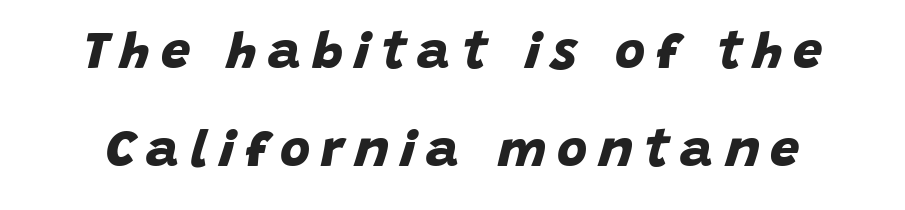
The image shows 52 px bold sans-serif type; set line spacing 1.89x, unusually wide letter spacing (+0.21 em), not underlined; low stroke contrast and a large x-height.
